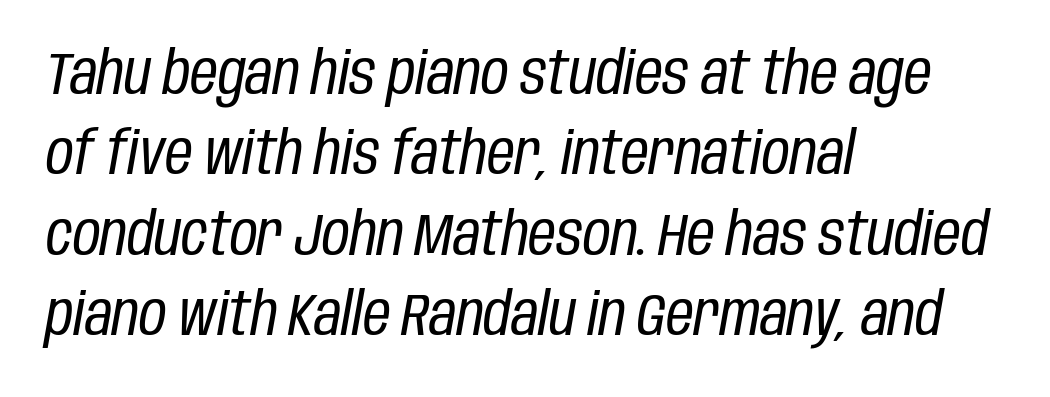
Typeset ragged right — the left edge is the straight one. There's an unmistakable incline to the writing here. Between one letter and the next there's only the usual sliver of space. Stem width sits at or under what a default text font uses.
